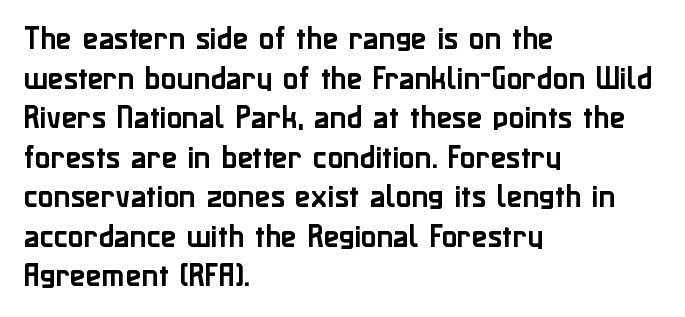
The image shows 26 px text type, upright; set left-aligned, normal line spacing (1.52x), normal letter spacing, not underlined.
